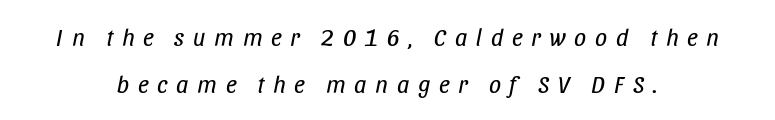
{"italic": "yes", "lean": "right", "slant_degrees": 11, "bold": "no", "underline": "no", "align": "center", "line_spacing": "loose", "line_spacing_ratio": 1.96, "letter_spacing": "wide", "letter_spacing_em": 0.36, "glyph_px": 24}
